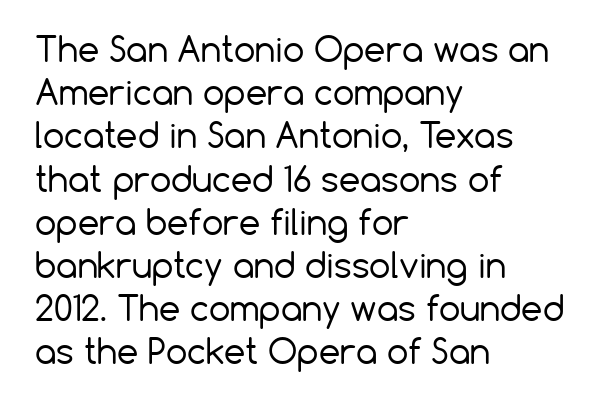
This is sans-serif lettering, the kind often seen on screens and signage. Only glyphs here, with clear space below each row. The compositor pushed each line to the left boundary. Does the leading feel generous? No, just average. Ordinary non-slanted type is in use.
